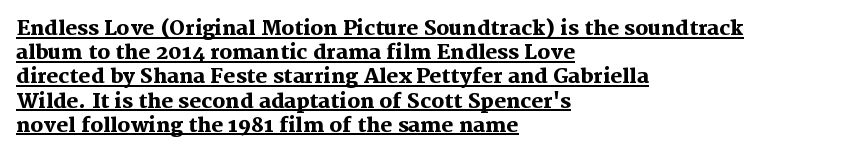
The image shows 20 px bold type, upright; set left-aligned, line spacing 1.21x, normal letter spacing, underlined.
